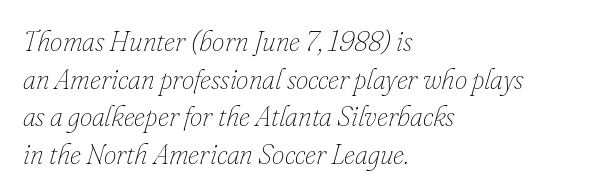
Q: Is the text bold? A: No.
Q: Is the text italic (slanted)? A: Yes, it leans right by about 16 degrees.
Q: Is the text underlined? A: No.
Q: How is the paragraph aligned? A: Left-aligned.
Q: Is the spacing between letters normal or unusually wide? A: Normal.
Q: Is the spacing between lines tight, normal or loose? A: Normal.
Q: Width (condensed, normal, or wide)? A: Normal.
Q: Stroke contrast? A: Low.
Q: x-height? A: Small.
Q: Monospaced? A: No.
